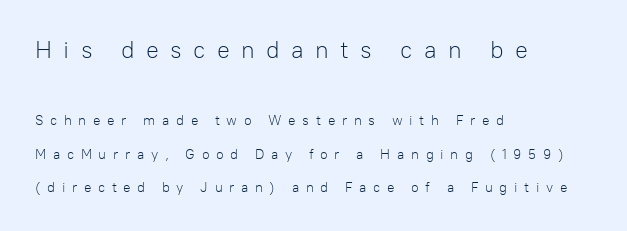
{"italic": "no", "bold": "no", "underline": "no", "align": "left", "line_spacing": "loose", "line_spacing_ratio": 2.38, "letter_spacing": "wide", "letter_spacing_em": 0.47, "larger_block": "first", "size_ratio": 1.71, "glyph_px": 24}
